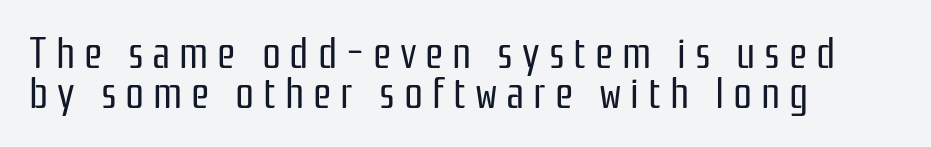
{"serif": "no", "italic": "no", "bold": "no", "weight": "regular", "width": "condensed", "stroke_contrast": "low", "x_height": "medium", "monospaced": "no", "underline": "no", "align": "left", "line_spacing": "tight", "line_spacing_ratio": 0.95, "letter_spacing": "wide", "letter_spacing_em": 0.21, "glyph_px": 42}
